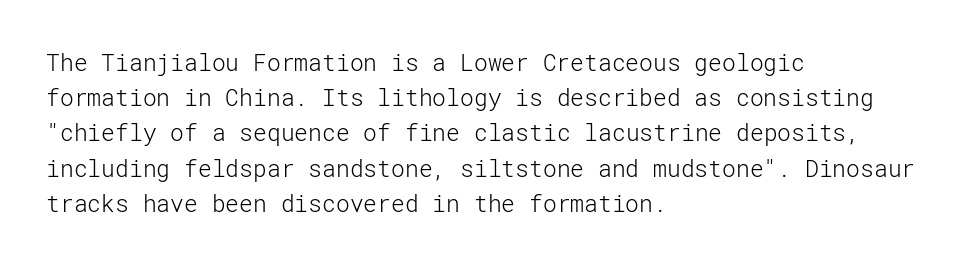
A typesetter would call this leading conventional body-copy spacing. Casual observation: everything's shoved over to the left. Counters stay open thanks to moderate or lighter strokes. The lettering stays uniformly vertical, giving the passage a roman look. No extra tracking has been applied to these lines. The gap between lines stays unmarked.
